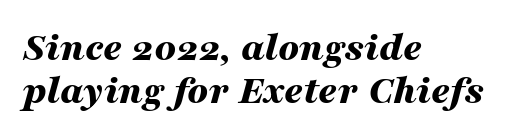
The image shows 41 px bold, wide type, italic (leaning right); set left-aligned, tight line spacing (1.04x), normal letter spacing, not underlined; medium stroke contrast and a medium x-height.
